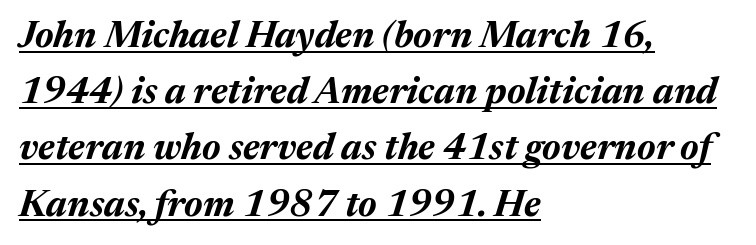
The image shows 37 px bold type, italic (leaning right); set left-aligned, normal line spacing (1.52x), normal letter spacing, underlined; medium stroke contrast and a medium x-height.
